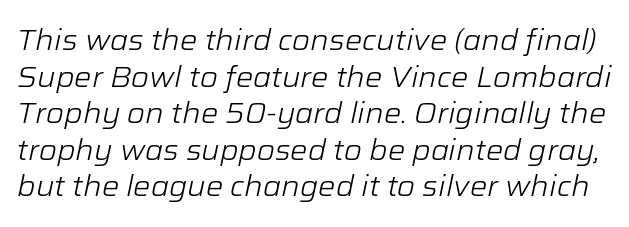
Q: Is the text bold? A: No.
Q: Is the text italic (slanted)? A: Yes, it leans right by about 12 degrees.
Q: Is the text underlined? A: No.
Q: Is the spacing between letters normal or unusually wide? A: Normal.
Q: Is the spacing between lines tight, normal or loose? A: Normal.
Q: Width (condensed, normal, or wide)? A: Normal.
Q: Stroke contrast? A: Low.
Q: x-height? A: Medium.
Q: Monospaced? A: No.
